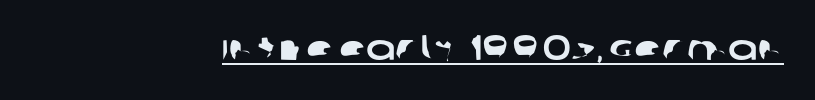
Q: Is the typeface a serif or a sans-serif typeface? A: Sans-serif.
Q: Is the text underlined? A: Yes.
Q: How is the paragraph aligned? A: Right-aligned.
Q: Is the spacing between letters normal or unusually wide? A: Normal.
Q: Width (condensed, normal, or wide)? A: Wide.
Q: Stroke contrast? A: Low.
Q: x-height? A: Large.
Q: Monospaced? A: No.
